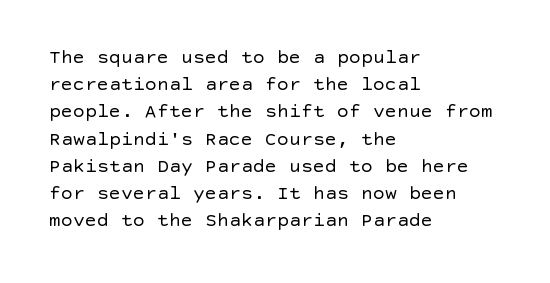
Q: Is the text bold? A: No.
Q: Is the text italic (slanted)? A: No, it is upright.
Q: Is the text underlined? A: No.
Q: How is the paragraph aligned? A: Left-aligned.
Q: Is the spacing between letters normal or unusually wide? A: Normal.
Q: Is the spacing between lines tight, normal or loose? A: Normal.
